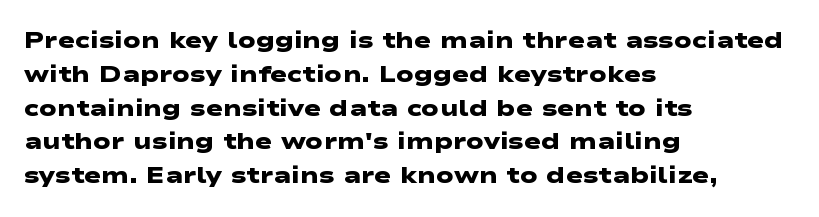
The block of text has a typical density, with ordinary space between rows. Words appear dense and cohesive because spacing is normal. A classic flush-left, rag-right setting is used for this passage. Summary of weight: heavy, a full bold. The string is rendered with underlining switched off.
